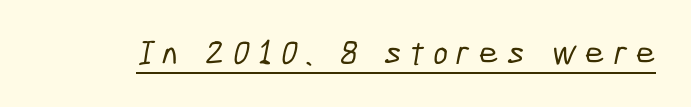
Q: Is the typeface a serif or a sans-serif typeface? A: Sans-serif.
Q: Is the text underlined? A: Yes.
Q: Is the spacing between letters normal or unusually wide? A: Unusually wide.
Q: Width (condensed, normal, or wide)? A: Condensed.
Q: Stroke contrast? A: Low.
Q: x-height? A: Medium.
Q: Monospaced? A: No.
